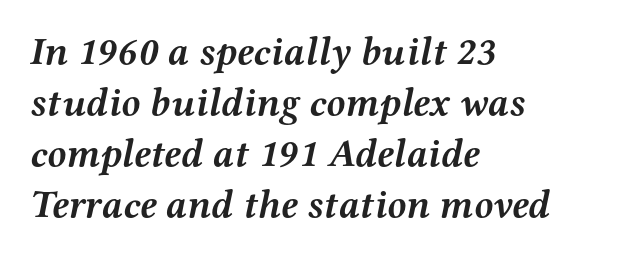
The lines are quadded left. Descender tails drop into unmarked territory. Does the weight exceed regular? Yes, all the way to bold. In terms of posture, this sample is oblique.
